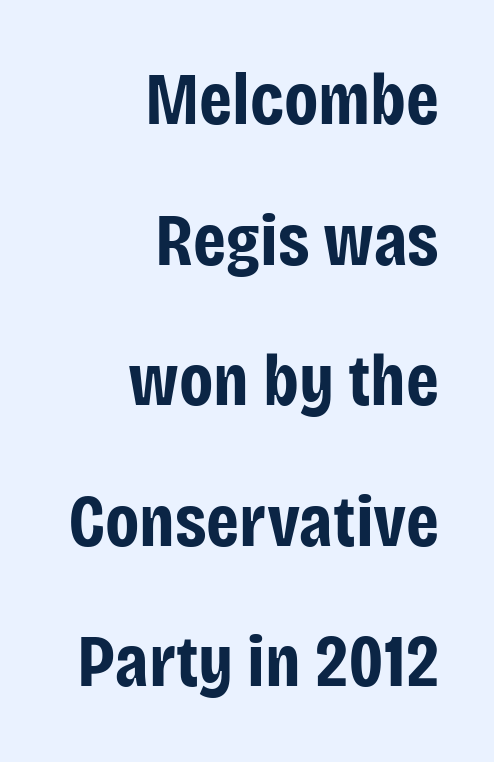
{"serif": "no", "italic": "no", "bold": "yes", "weight": "bold", "width": "condensed", "stroke_contrast": "low", "x_height": "large", "monospaced": "no", "underline": "no", "align": "right", "line_spacing": "loose", "line_spacing_ratio": 1.9, "letter_spacing": "normal", "letter_spacing_em": 0.0, "glyph_px": 74}
